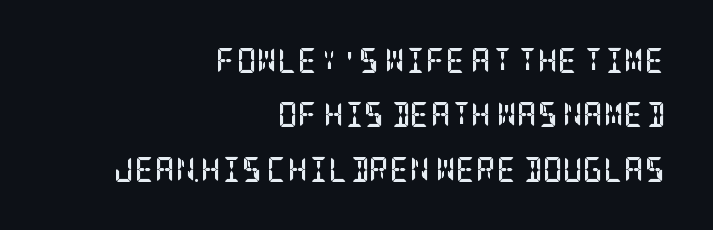
The image shows 25 px bold type, upright; set right-aligned, loose line spacing (2.18x), normal letter spacing, not underlined.
